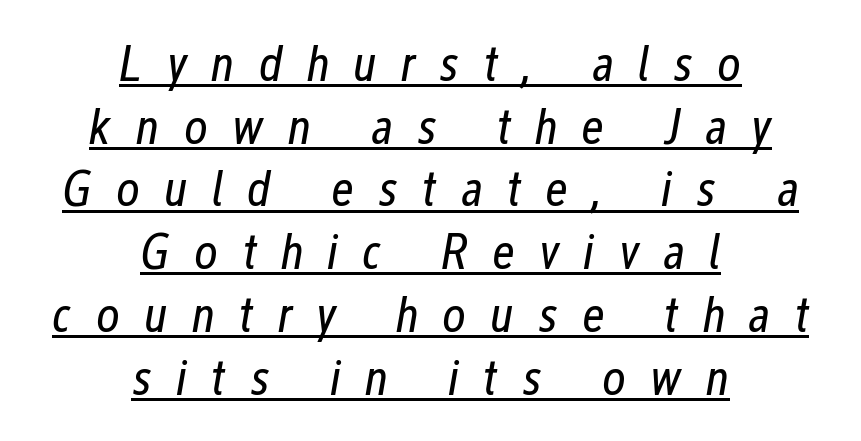
{"italic": "yes", "lean": "right", "slant_degrees": 12, "bold": "no", "weight": "regular", "width": "condensed", "stroke_contrast": "low", "x_height": "medium", "monospaced": "no", "underline": "yes", "align": "center", "line_spacing_ratio": 1.23, "letter_spacing": "wide", "letter_spacing_em": 0.47, "glyph_px": 51}
